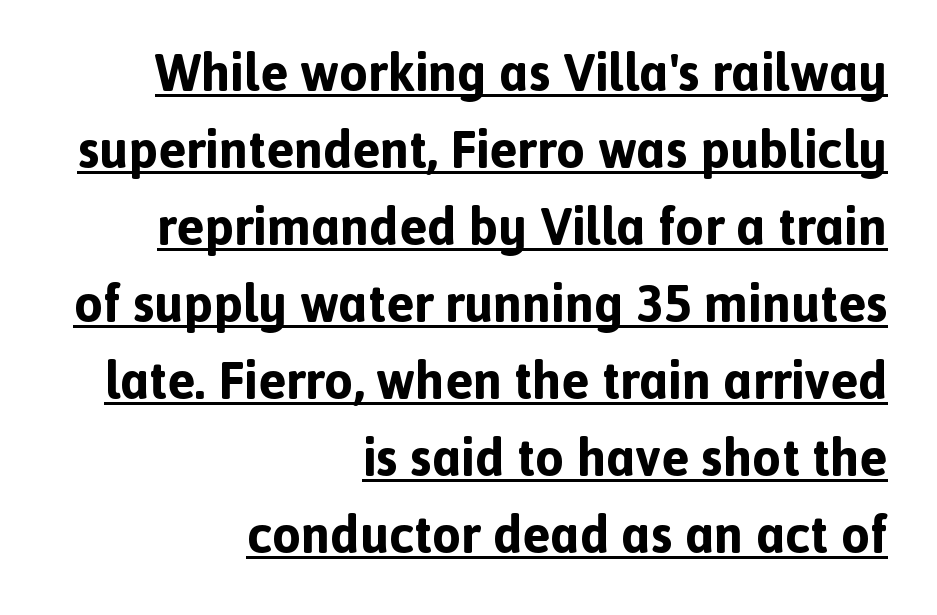
The image shows 52 px bold sans-serif type, upright; set right-aligned, normal line spacing (1.48x), normal letter spacing, underlined; a medium x-height.
